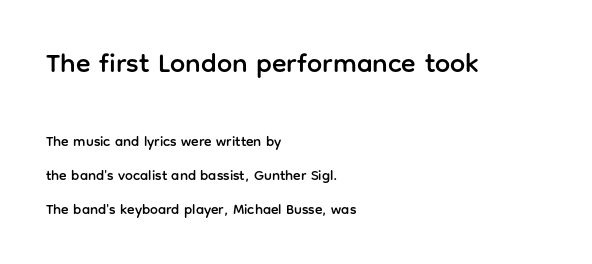
The image shows 27 px text type, upright; set left-aligned, loose line spacing (2.4x), normal letter spacing, not underlined; the first (top) block is 1.93x larger.
